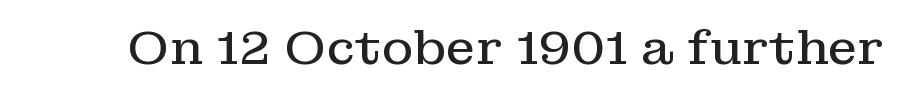
The passage shown is not underscored anywhere. This reads as an unemphasized weight, regular at the heaviest. Do the characters align in a grid? No, the font is proportional. The font family rendered here belongs to the serif group. The type is set solid horizontally, with unmodified tracking. If you drew a line through each stem, it would be perfectly vertical.
